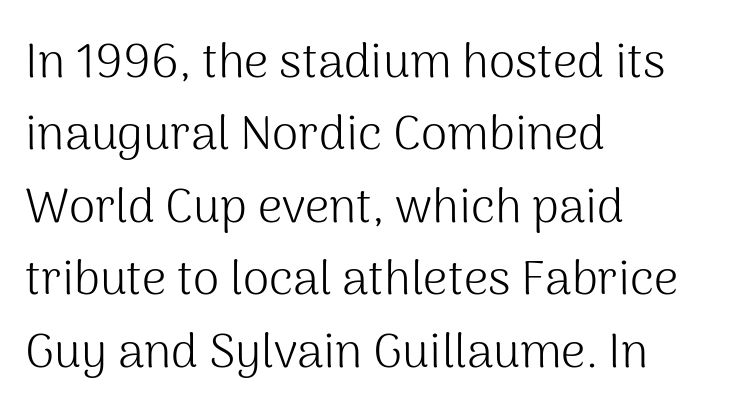
The font is comparable to plain body text, perhaps lighter. What kind of face is this? One without serifs — a sans. Glyph-to-glyph distance matches everyday printed text. The specimen omits any rule beneath the text block's lines.
